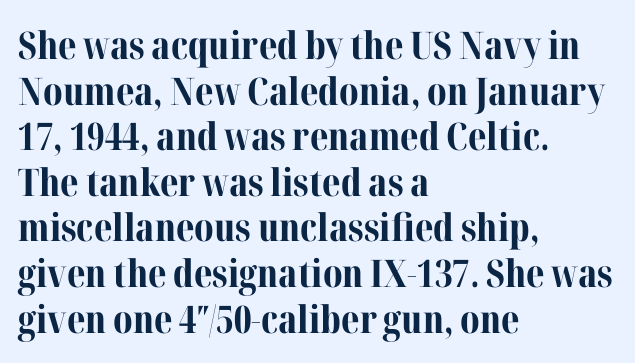
The image shows 38 px bold serif type, upright; set left-aligned, line spacing 1.2x, normal letter spacing, not underlined; medium stroke contrast and a medium x-height.
